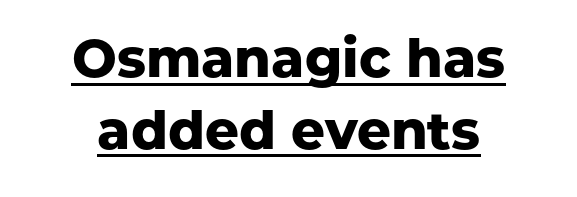
The image shows 53 px heavy sans-serif type, upright; set normal line spacing (1.35x), normal letter spacing, underlined; low stroke contrast and a medium x-height.
